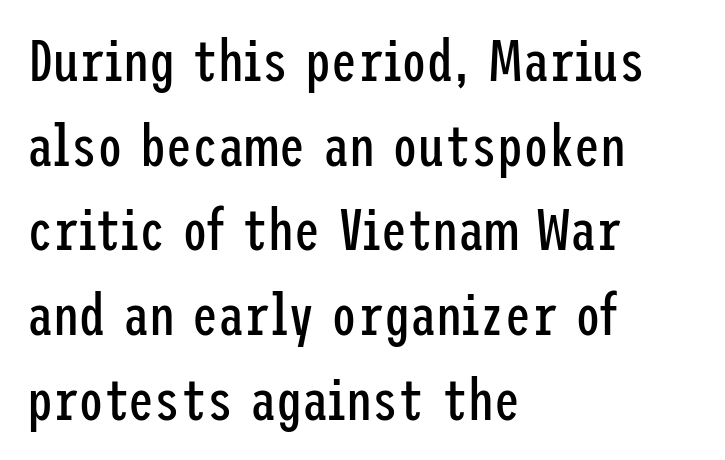
Q: Is the text bold? A: No.
Q: Is the text italic (slanted)? A: No, it is upright.
Q: Is the typeface a serif or a sans-serif typeface? A: Sans-serif.
Q: Is the text underlined? A: No.
Q: How is the paragraph aligned? A: Left-aligned.
Q: Is the spacing between letters normal or unusually wide? A: Normal.
Q: Is the spacing between lines tight, normal or loose? A: Normal.
Q: Width (condensed, normal, or wide)? A: Condensed.
Q: Stroke contrast? A: Low.
Q: x-height? A: Medium.
